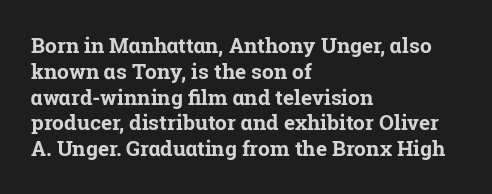
The image shows 21 px bold type, upright; set left-aligned, line spacing 1.23x, normal letter spacing, not underlined.
